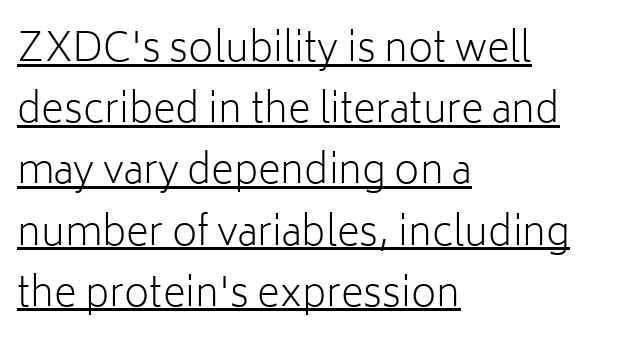
{"serif": "no", "italic": "no", "bold": "no", "weight": "light", "width": "normal", "stroke_contrast": "low", "x_height": "medium", "monospaced": "no", "underline": "yes", "align": "left", "line_spacing": "normal", "line_spacing_ratio": 1.57, "letter_spacing": "normal", "letter_spacing_em": 0.0, "glyph_px": 39}
